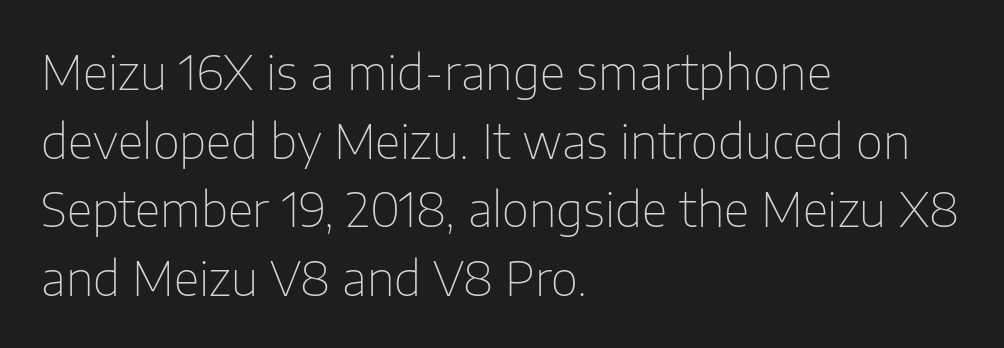
Descenders hang freely into open space. The characters are drawn with everyday or finer stroke widths. The letters stand straight up with perfectly vertical stems. Note the varied advance widths — an 'i' is clearly narrower than an 'm'. Short note: letters normally spaced.
